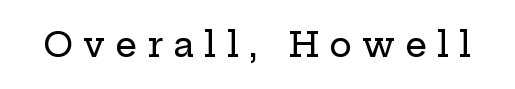
{"serif": "yes", "italic": "no", "width": "wide", "stroke_contrast": "low", "x_height": "medium", "monospaced": "no", "underline": "no", "letter_spacing": "wide", "letter_spacing_em": 0.3, "glyph_px": 34}
